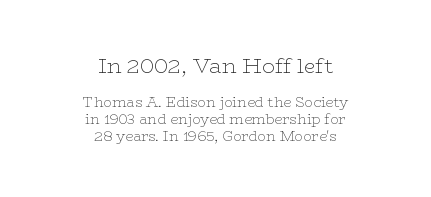
Unmarked baselines from the first word to the last. The lines are quadded center. Larger block? The one above; the one below is distinctly smaller. The typeface has the unassuming heft of standard copy or less.
